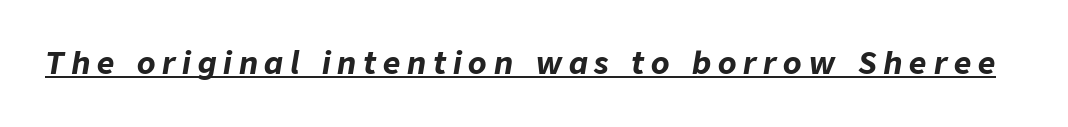
The image shows 30 px bold type, italic (leaning right); set unusually wide letter spacing (+0.23 em), underlined; low stroke contrast and a medium x-height.
